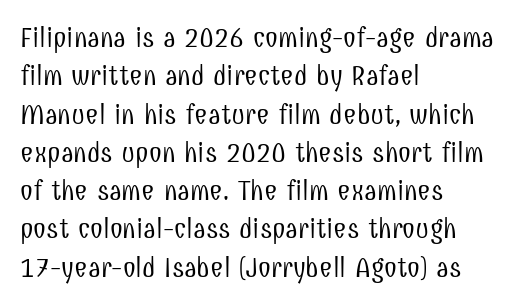
Q: Is the text bold? A: No.
Q: Is the text italic (slanted)? A: No, it is upright.
Q: Is the typeface a serif or a sans-serif typeface? A: Sans-serif.
Q: Is the text underlined? A: No.
Q: How is the paragraph aligned? A: Left-aligned.
Q: Is the spacing between letters normal or unusually wide? A: Normal.
Q: Is the spacing between lines tight, normal or loose? A: Normal.
Q: Width (condensed, normal, or wide)? A: Condensed.
Q: Stroke contrast? A: Low.
Q: x-height? A: Medium.
Q: Monospaced? A: No.
